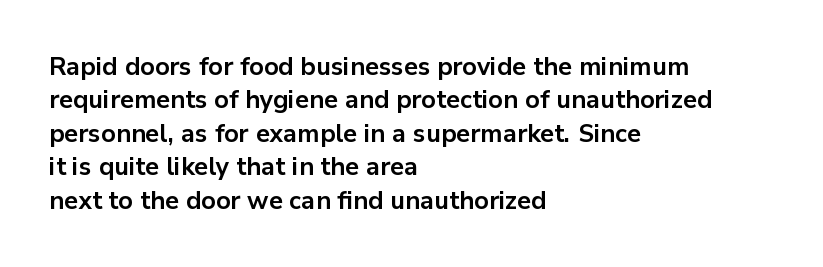
The image shows 25 px bold type, upright; set left-aligned, normal line spacing (1.34x), normal letter spacing, not underlined.
